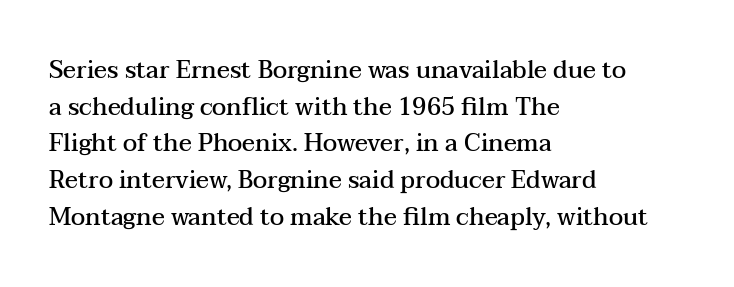
The image shows 24 px text type, upright; set left-aligned, normal line spacing (1.53x), normal letter spacing, not underlined.
